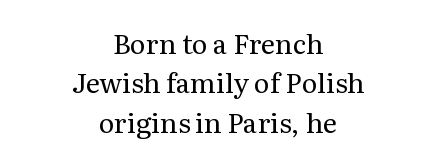
The image shows 27 px text type, upright; set centered, normal line spacing (1.46x), normal letter spacing, not underlined.
